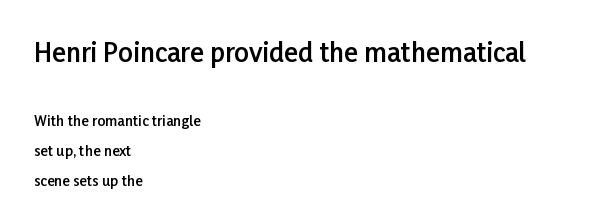
{"italic": "no", "bold": "semi", "underline": "no", "align": "left", "line_spacing": "loose", "line_spacing_ratio": 2.15, "letter_spacing": "normal", "letter_spacing_em": 0.0, "larger_block": "first", "size_ratio": 1.86, "glyph_px": 26}
